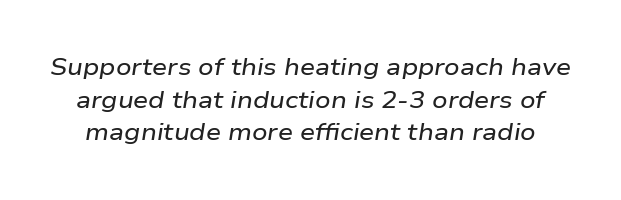
The words here are not underlined. The passage shown has conventional tracking throughout. The line-height multiplier appears to be the usual default. This is oblique type, the kind used for emphasis or titles.
